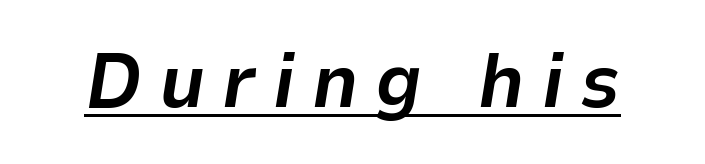
The image shows 77 px bold type, italic (leaning right); set unusually wide letter spacing (+0.22 em), underlined; low stroke contrast and a medium x-height.
